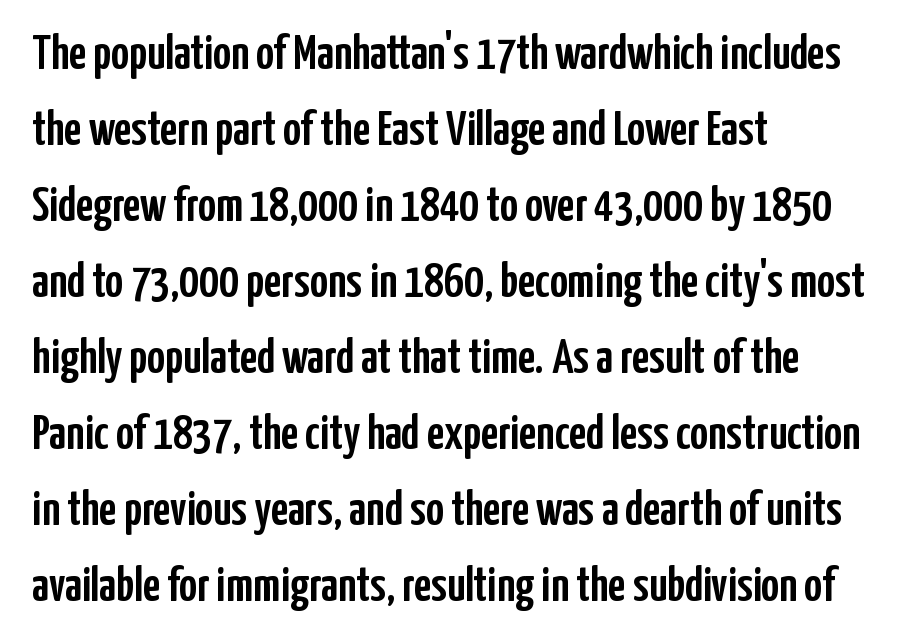
The image shows 49 px condensed sans-serif type, upright; set left-aligned, normal line spacing (1.55x), normal letter spacing, not underlined; low stroke contrast and a medium x-height.
